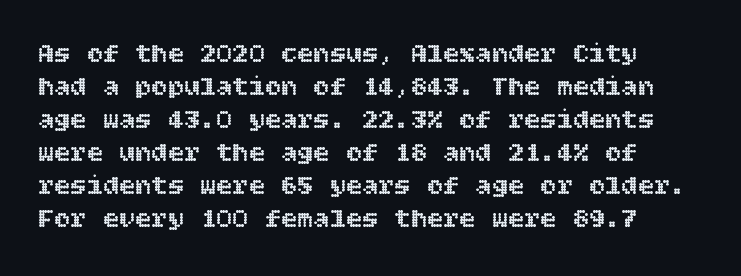
The image shows 27 px text type, upright; set line spacing 1.22x, normal letter spacing, not underlined.
